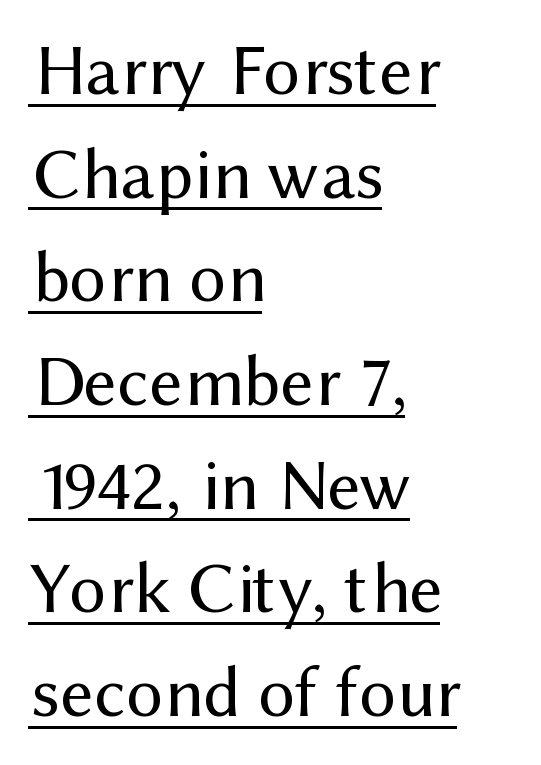
The image shows 73 px regular-weight sans-serif type, upright; set left-aligned, normal line spacing (1.42x), normal letter spacing, underlined; medium stroke contrast and a medium x-height.
